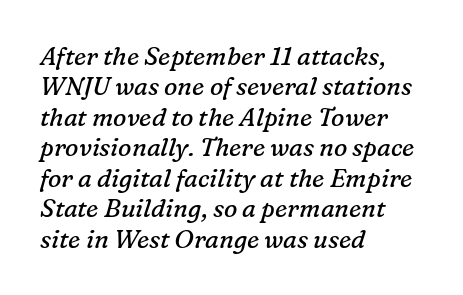
{"italic": "yes", "lean": "right", "slant_degrees": 16, "bold": "no", "underline": "no", "align": "left", "line_spacing_ratio": 1.22, "letter_spacing": "normal", "letter_spacing_em": 0.0, "glyph_px": 25}
